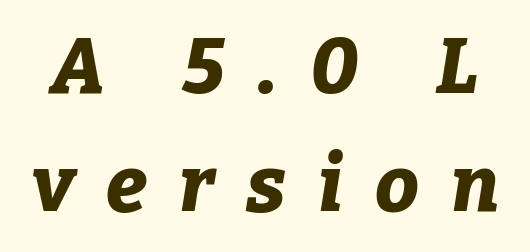
Q: Is the text bold? A: Yes.
Q: Is the text italic (slanted)? A: Yes, it leans right by about 9 degrees.
Q: Is the text underlined? A: No.
Q: Is the spacing between letters normal or unusually wide? A: Unusually wide.
Q: Is the spacing between lines tight, normal or loose? A: Normal.
Q: Width (condensed, normal, or wide)? A: Normal.
Q: Stroke contrast? A: Low.
Q: x-height? A: Medium.
Q: Monospaced? A: No.
